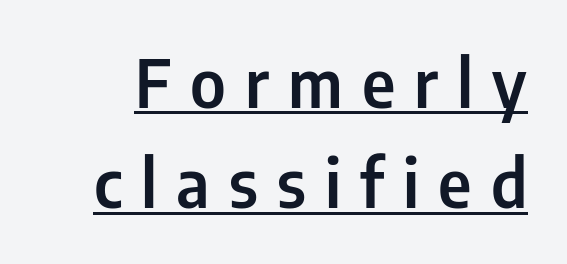
Do the characters align in a grid? No, the font is proportional. Does the type have serifs? No, each stem ends abruptly. Horizontal bands of white between lines are of average thickness. In terms of posture, this sample is upright. A rule runs beneath these lines of type.
